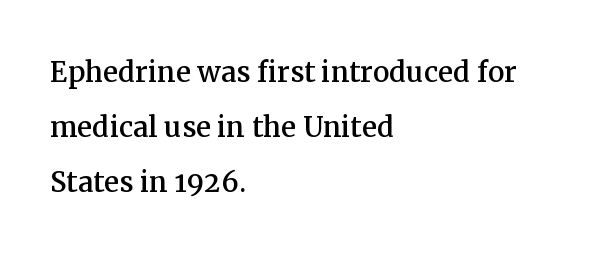
Q: Is the text italic (slanted)? A: No, it is upright.
Q: Is the typeface a serif or a sans-serif typeface? A: Serif.
Q: Is the text underlined? A: No.
Q: How is the paragraph aligned? A: Left-aligned.
Q: Is the spacing between letters normal or unusually wide? A: Normal.
Q: Is the spacing between lines tight, normal or loose? A: Normal.
Q: Width (condensed, normal, or wide)? A: Normal.
Q: Stroke contrast? A: Medium.
Q: x-height? A: Medium.
Q: Monospaced? A: No.
